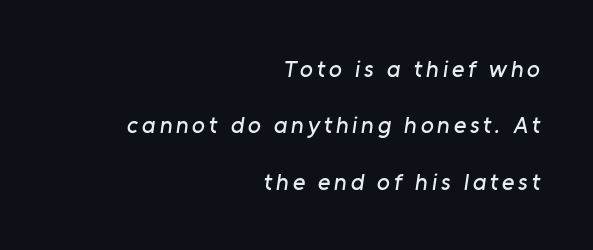
{"underline": "no", "align": "right", "line_spacing": "loose", "line_spacing_ratio": 2.35, "glyph_px": 24}
